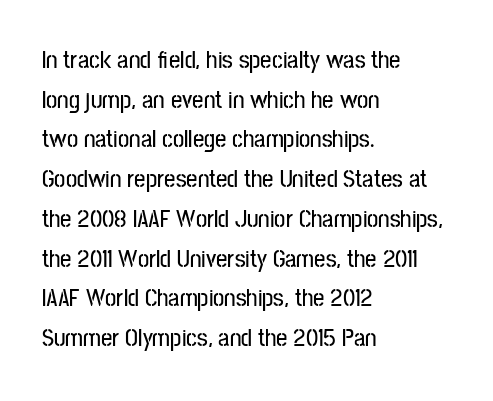
{"italic": "no", "underline": "no", "align": "left", "line_spacing": "normal", "line_spacing_ratio": 1.59, "letter_spacing": "normal", "letter_spacing_em": 0.0, "glyph_px": 25}
